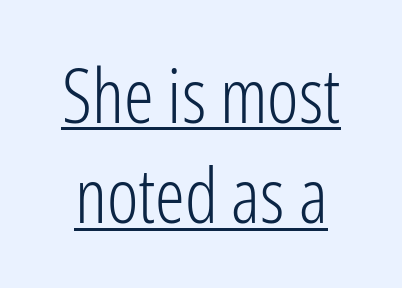
{"serif": "no", "italic": "no", "bold": "no", "weight": "light", "width": "condensed", "stroke_contrast": "low", "x_height": "medium", "monospaced": "no", "underline": "yes", "line_spacing": "normal", "line_spacing_ratio": 1.34, "letter_spacing": "normal", "letter_spacing_em": 0.0, "glyph_px": 75}
